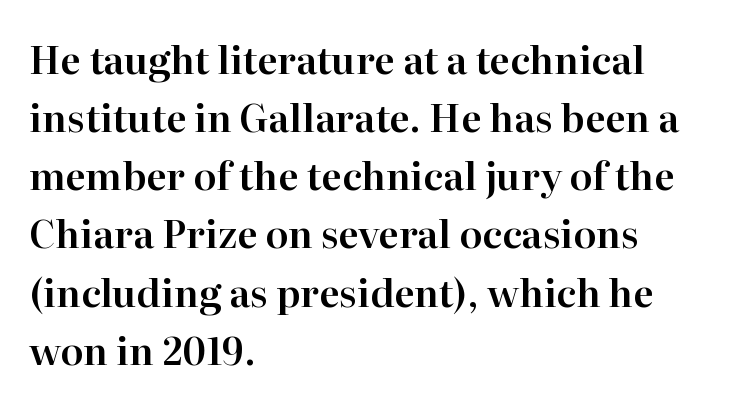
Q: Is the text italic (slanted)? A: No, it is upright.
Q: Is the typeface a serif or a sans-serif typeface? A: Serif.
Q: Is the text underlined? A: No.
Q: How is the paragraph aligned? A: Left-aligned.
Q: Is the spacing between letters normal or unusually wide? A: Normal.
Q: Is the spacing between lines tight, normal or loose? A: Normal.
Q: Width (condensed, normal, or wide)? A: Normal.
Q: Stroke contrast? A: High.
Q: x-height? A: Medium.
Q: Monospaced? A: No.
